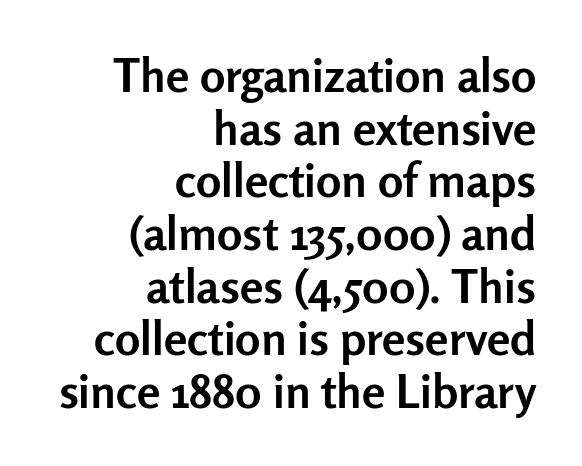
The image shows 47 px semibold sans-serif type, upright; set right-aligned, tight line spacing (1.12x), normal letter spacing, not underlined; low stroke contrast and a medium x-height.
